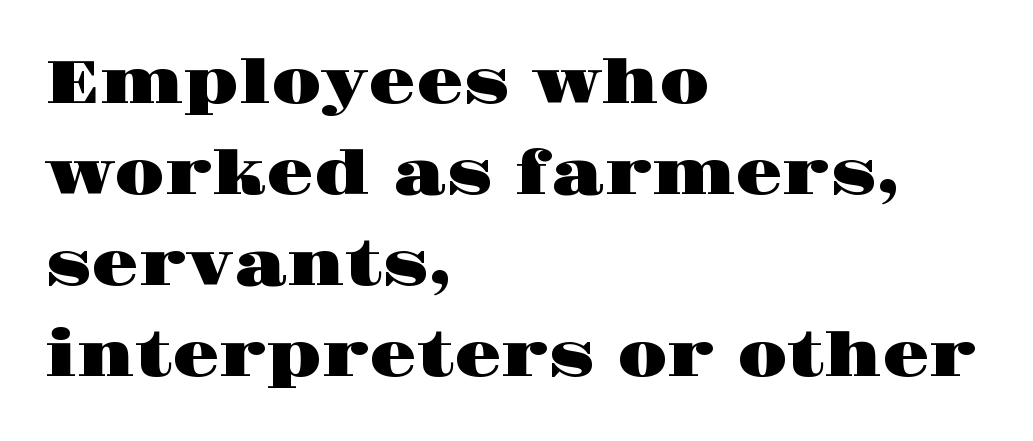
{"serif": "yes", "italic": "no", "width": "wide", "stroke_contrast": "high", "x_height": "large", "monospaced": "no", "underline": "no", "align": "left", "line_spacing": "normal", "line_spacing_ratio": 1.49, "letter_spacing": "normal", "letter_spacing_em": 0.0, "glyph_px": 61}
